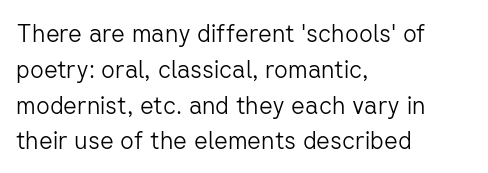
The image shows 24 px text type, upright; set left-aligned, normal line spacing (1.49x), normal letter spacing, not underlined.
